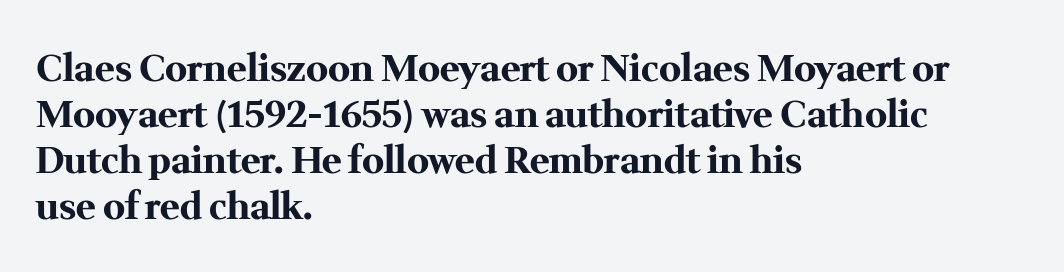
The image shows 37 px bold serif type, upright; set left-aligned, line spacing 1.24x, normal letter spacing, not underlined; medium stroke contrast and a medium x-height.
